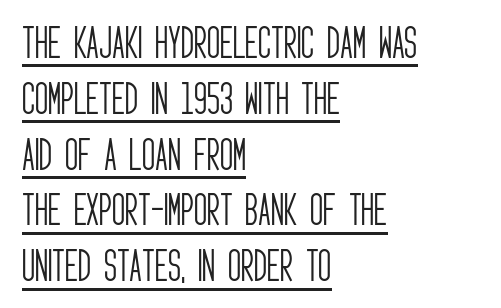
The image shows 36 px light, condensed sans-serif type, upright; set left-aligned, normal line spacing (1.55x), normal letter spacing, underlined; low stroke contrast and a large x-height.
